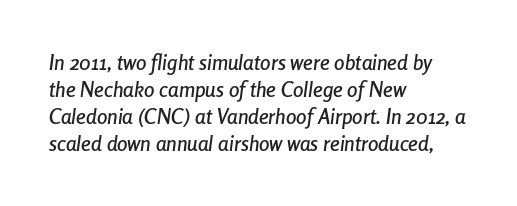
Spacing between characters is what you'd get straight out of the box. Compared with ordinary roman type, these characters are visibly tilted. In terms of leading, this rendering sits right in the middle. Unmarked baselines from the first word to the last. Alignment: flush left.
